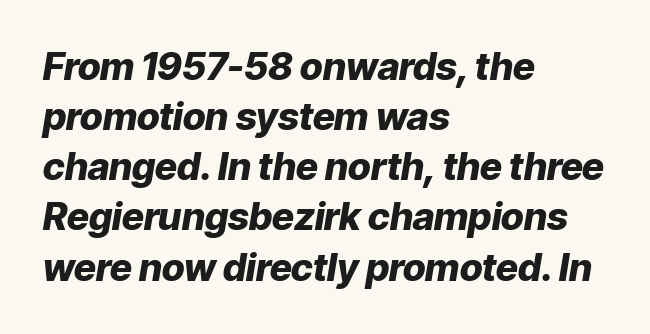
Q: Is the text bold? A: Yes.
Q: Is the text italic (slanted)? A: Yes, it leans right by about 9 degrees.
Q: Is the text underlined? A: No.
Q: How is the paragraph aligned? A: Left-aligned.
Q: Is the spacing between letters normal or unusually wide? A: Normal.
Q: Is the spacing between lines tight, normal or loose? A: Normal.
Q: Width (condensed, normal, or wide)? A: Normal.
Q: Stroke contrast? A: Low.
Q: x-height? A: Medium.
Q: Monospaced? A: No.
